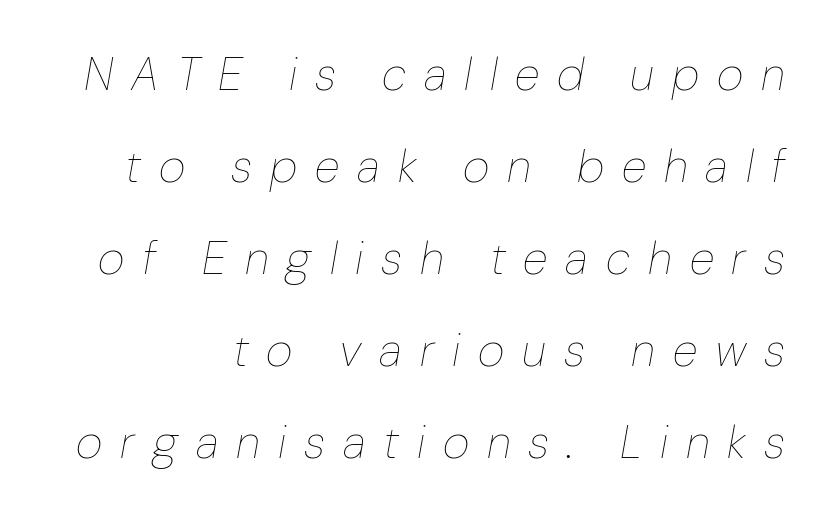
{"italic": "yes", "lean": "right", "slant_degrees": 10, "bold": "no", "weight": "thin", "width": "normal", "stroke_contrast": "low", "x_height": "medium", "monospaced": "no", "underline": "no", "line_spacing": "loose", "line_spacing_ratio": 2.0, "letter_spacing": "wide", "letter_spacing_em": 0.39, "glyph_px": 46}
